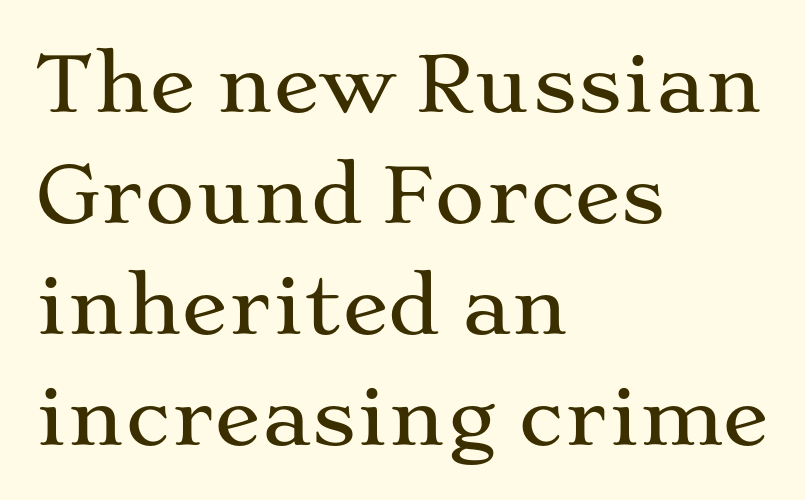
{"serif": "yes", "italic": "no", "width": "wide", "stroke_contrast": "medium", "x_height": "medium", "monospaced": "no", "underline": "no", "align": "left", "line_spacing": "normal", "line_spacing_ratio": 1.44, "letter_spacing": "normal", "letter_spacing_em": 0.0, "glyph_px": 77}
